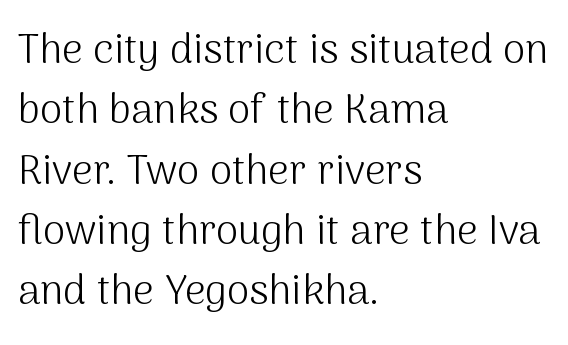
The image shows 41 px light sans-serif type, upright; set left-aligned, normal line spacing (1.47x), normal letter spacing, not underlined; medium stroke contrast and a medium x-height.
